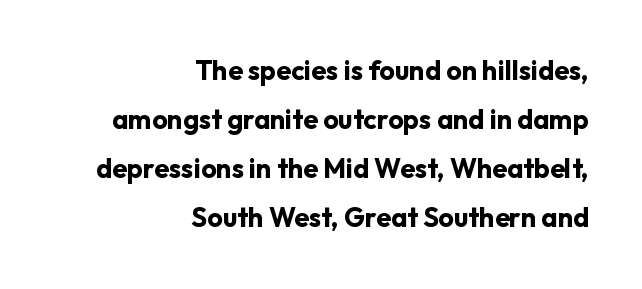
{"italic": "no", "bold": "yes", "underline": "no", "align": "right", "line_spacing_ratio": 1.82, "letter_spacing": "normal", "letter_spacing_em": 0.0, "glyph_px": 27}
